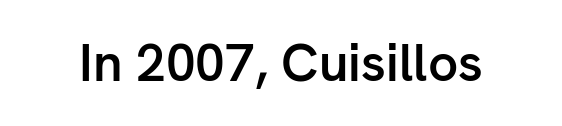
{"serif": "no", "italic": "no", "bold": "semi", "weight": "semibold", "width": "normal", "stroke_contrast": "low", "x_height": "medium", "monospaced": "no", "underline": "no", "letter_spacing": "normal", "letter_spacing_em": 0.0, "glyph_px": 53}
